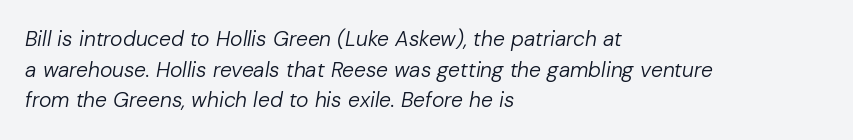
Q: Is the text bold? A: No.
Q: Is the text italic (slanted)? A: Yes, it leans right by about 10 degrees.
Q: Is the text underlined? A: No.
Q: How is the paragraph aligned? A: Left-aligned.
Q: Is the spacing between letters normal or unusually wide? A: Normal.
Q: Is the spacing between lines tight, normal or loose? A: Normal.
